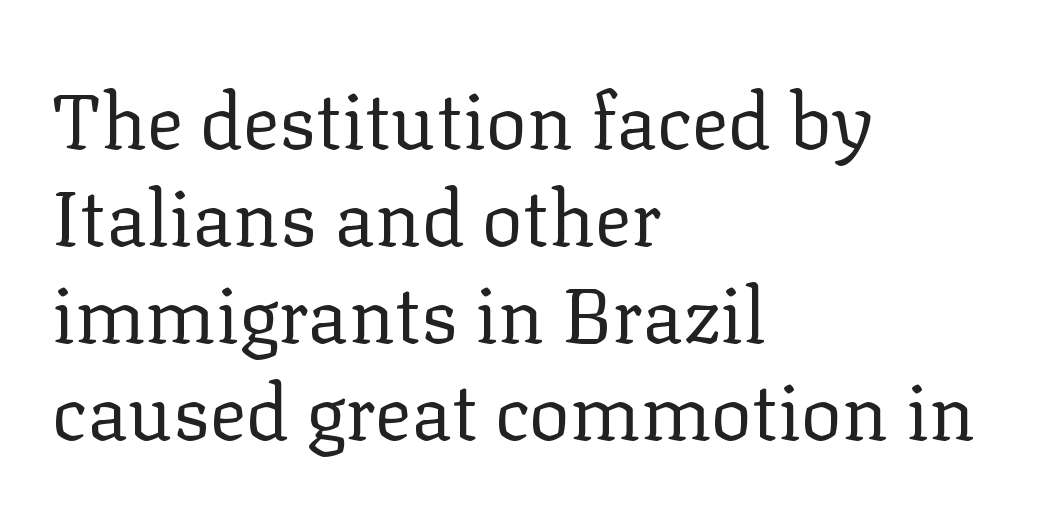
{"serif": "yes", "italic": "no", "bold": "no", "weight": "regular", "width": "normal", "stroke_contrast": "low", "x_height": "medium", "monospaced": "no", "underline": "no", "align": "left", "line_spacing": "normal", "line_spacing_ratio": 1.26, "letter_spacing": "normal", "letter_spacing_em": 0.0, "glyph_px": 77}
